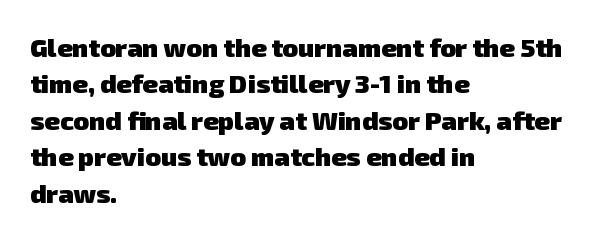
The space between consecutive lines is moderate. The paragraph has a hard left edge and a soft right edge. Descender tails drop into unmarked territory. As a designer I'd log this as weight 700, bold.
